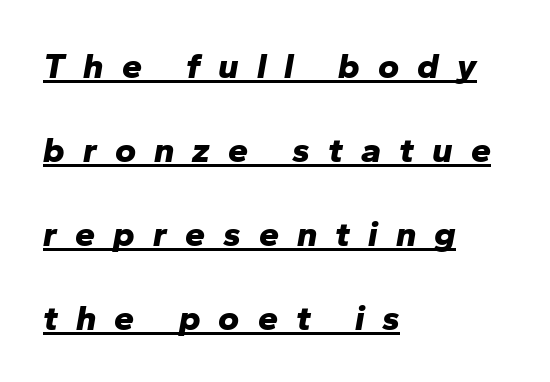
Q: Is the text bold? A: Yes.
Q: Is the text italic (slanted)? A: Yes, it leans right by about 10 degrees.
Q: Is the text underlined? A: Yes.
Q: How is the paragraph aligned? A: Left-aligned.
Q: Is the spacing between letters normal or unusually wide? A: Unusually wide.
Q: Is the spacing between lines tight, normal or loose? A: Loose.
Q: Width (condensed, normal, or wide)? A: Normal.
Q: Stroke contrast? A: Low.
Q: x-height? A: Medium.
Q: Monospaced? A: No.
